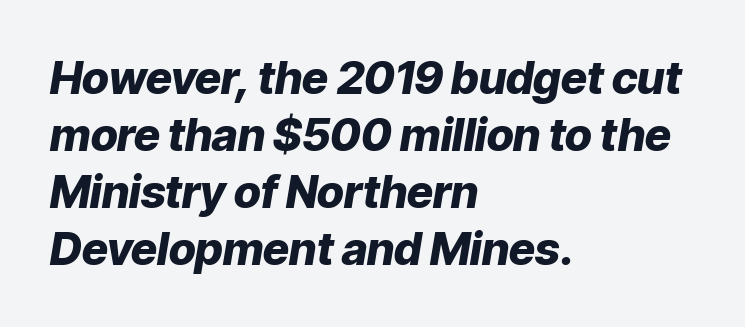
{"italic": "yes", "lean": "right", "slant_degrees": 9, "bold": "yes", "weight": "heavy", "width": "normal", "stroke_contrast": "low", "x_height": "medium", "monospaced": "no", "underline": "no", "align": "left", "line_spacing": "normal", "line_spacing_ratio": 1.27, "letter_spacing": "normal", "letter_spacing_em": 0.0, "glyph_px": 45}
